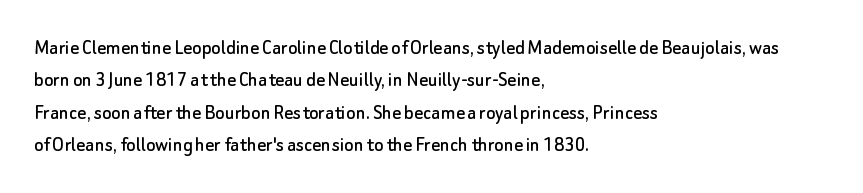
Q: Is the text italic (slanted)? A: No, it is upright.
Q: Is the text underlined? A: No.
Q: How is the paragraph aligned? A: Left-aligned.
Q: Is the spacing between letters normal or unusually wide? A: Normal.
Q: Is the spacing between lines tight, normal or loose? A: Normal.
